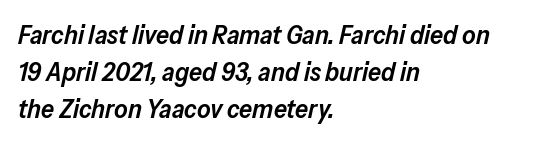
Q: Is the text bold? A: Semi-bold.
Q: Is the text italic (slanted)? A: Yes, it leans right by about 13 degrees.
Q: Is the text underlined? A: No.
Q: How is the paragraph aligned? A: Left-aligned.
Q: Is the spacing between letters normal or unusually wide? A: Normal.
Q: Is the spacing between lines tight, normal or loose? A: Normal.
